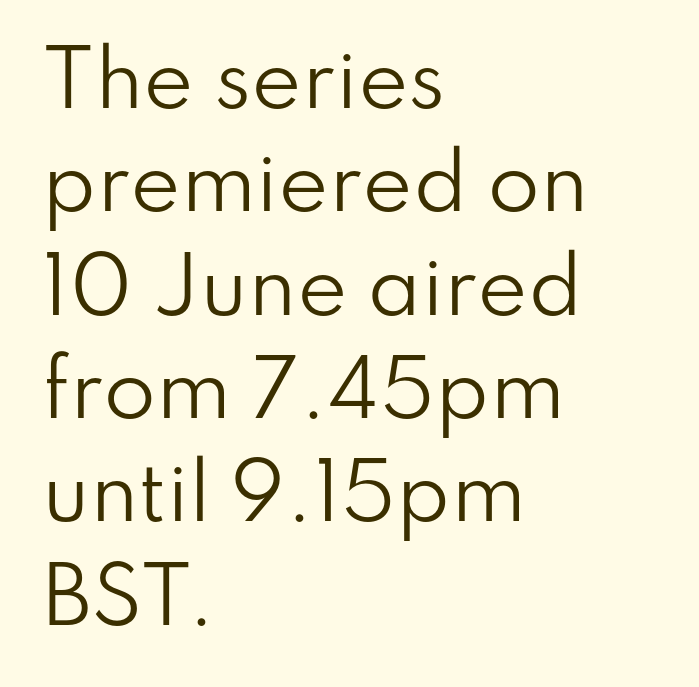
The image shows 76 px regular-weight sans-serif type, upright; set left-aligned, normal line spacing (1.36x), normal letter spacing, not underlined; low stroke contrast and a small x-height.
